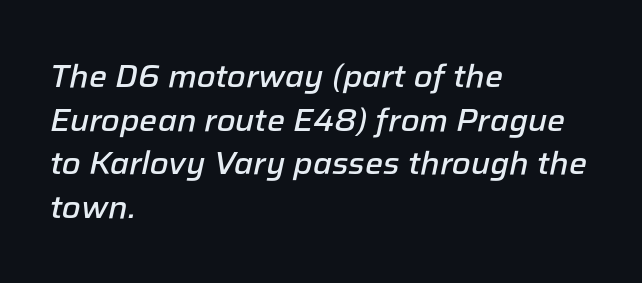
{"italic": "yes", "lean": "right", "slant_degrees": 12, "bold": "semi", "weight": "semibold", "width": "normal", "stroke_contrast": "low", "x_height": "medium", "monospaced": "no", "underline": "no", "align": "left", "line_spacing": "normal", "line_spacing_ratio": 1.36, "letter_spacing": "normal", "letter_spacing_em": 0.0, "glyph_px": 32}
